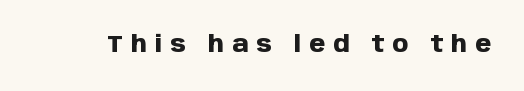
{"italic": "no", "bold": "yes", "underline": "no", "letter_spacing": "wide", "letter_spacing_em": 0.35, "glyph_px": 23}
